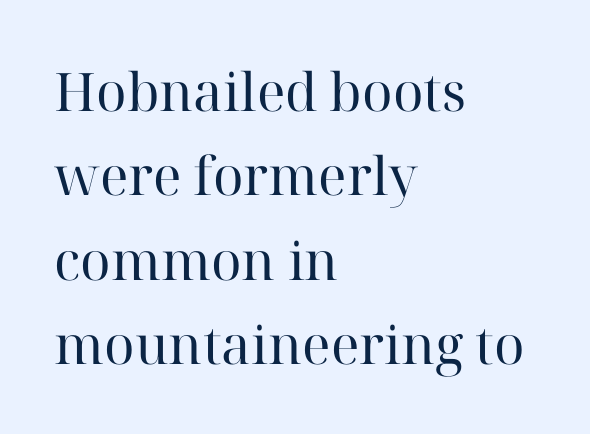
The image shows 53 px regular-weight serif type, upright; set left-aligned, normal line spacing (1.59x), normal letter spacing, not underlined; high stroke contrast and a medium x-height.
